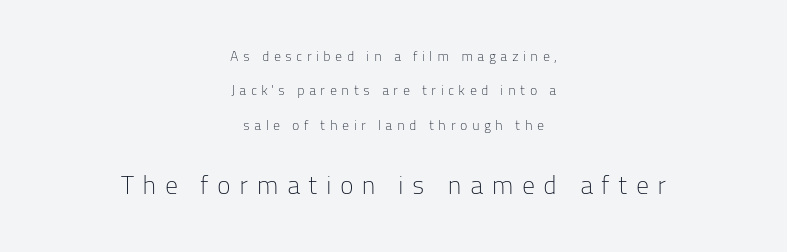
Q: Is the text bold? A: No.
Q: Is the text italic (slanted)? A: No, it is upright.
Q: Is the text underlined? A: No.
Q: How is the paragraph aligned? A: Centered.
Q: Is the spacing between letters normal or unusually wide? A: Unusually wide.
Q: Is the spacing between lines tight, normal or loose? A: Loose.
Q: Which block of text is set in a larger size, the first (top) or the second (bottom)? A: The second (bottom) one.
